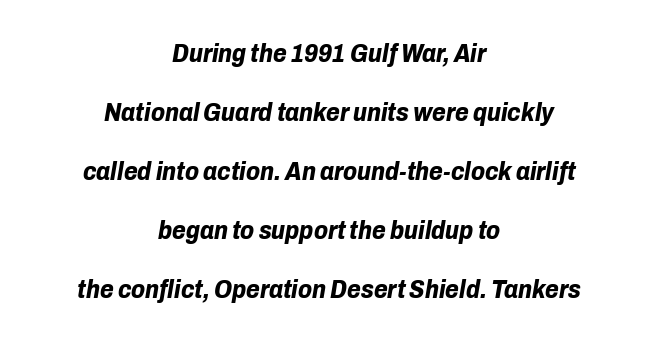
Is there much room between lines? Yes — plenty of vertical air separates them. No word sits above an underline. The characters look thick and weighty, a clear bold. Does the copy run flush right? No — it is centered line by line. How are the letters spaced? Ordinarily, with no added tracking.
